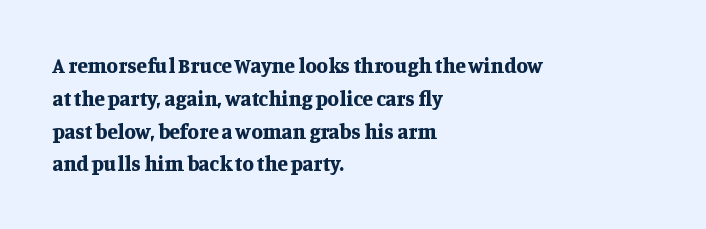
{"italic": "no", "bold": "yes", "underline": "no", "align": "left", "line_spacing": "normal", "line_spacing_ratio": 1.56, "letter_spacing": "normal", "letter_spacing_em": 0.0, "glyph_px": 21}
